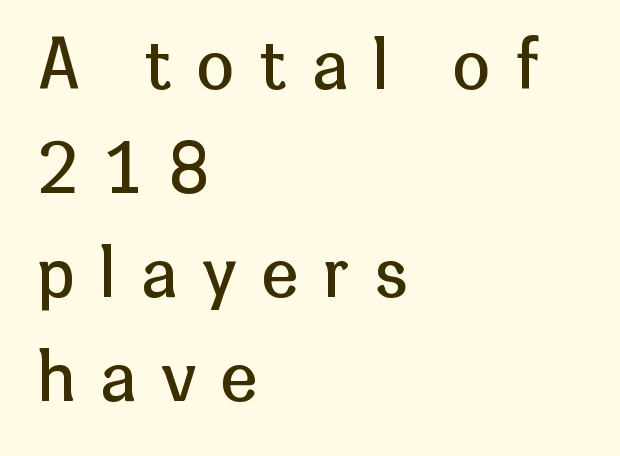
The image shows 67 px regular-weight sans-serif type, upright; set left-aligned, normal line spacing (1.55x), unusually wide letter spacing (+0.38 em), not underlined; low stroke contrast and a medium x-height.
